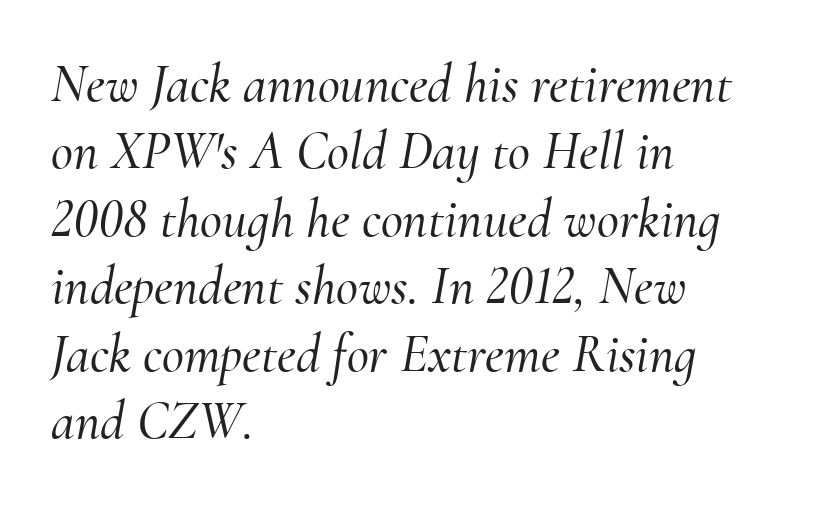
Look at the tracking — it's just the regular setting, nothing added. In terms of letterform style, serifs are clearly present. Only glyphs here, with clear space below each row. Reading down the block, your eye returns to a fixed left position each line. These lines are rendered in a variable-pitch font. You can tell it's italic because the verticals aren't actually vertical.
